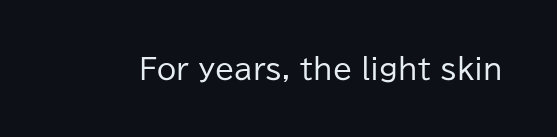
The image shows 28 px regular-weight sans-serif type, upright; set normal letter spacing, not underlined; low stroke contrast and a medium x-height.
